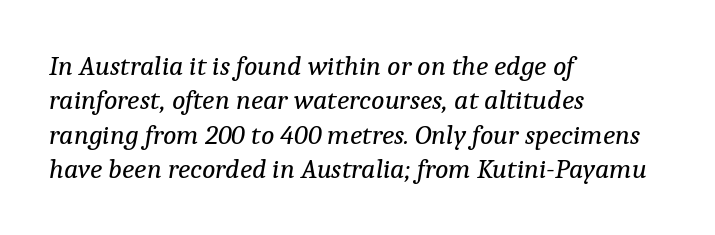
The image shows 28 px regular-weight serif type, italic (leaning right); set left-aligned, line spacing 1.23x, normal letter spacing, not underlined; low stroke contrast and a medium x-height.
